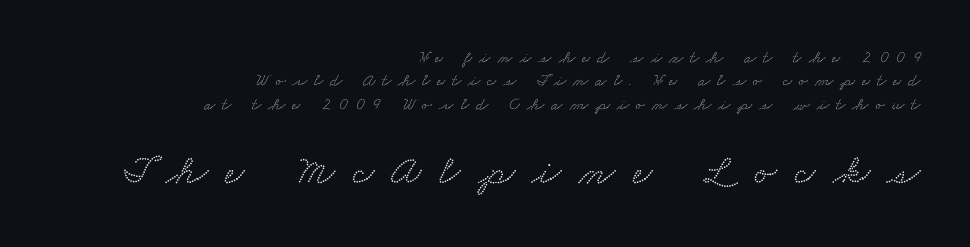
Q: Is the typeface a serif or a sans-serif typeface? A: Serif.
Q: Is the text underlined? A: No.
Q: How is the paragraph aligned? A: Right-aligned.
Q: Is the spacing between letters normal or unusually wide? A: Unusually wide.
Q: Is the spacing between lines tight, normal or loose? A: Normal.
Q: Which block of text is set in a larger size, the first (top) or the second (bottom)? A: The second (bottom) one.
Q: Width (condensed, normal, or wide)? A: Wide.
Q: Stroke contrast? A: Low.
Q: x-height? A: Small.
Q: Monospaced? A: No.
